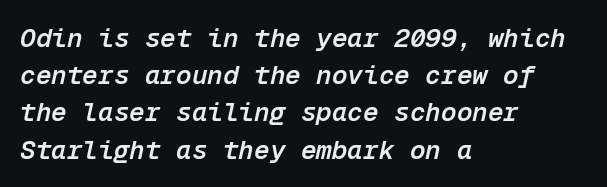
{"italic": "yes", "lean": "right", "slant_degrees": 12, "bold": "semi", "underline": "no", "align": "left", "line_spacing": "normal", "line_spacing_ratio": 1.43, "letter_spacing": "normal", "letter_spacing_em": 0.0, "glyph_px": 26}
